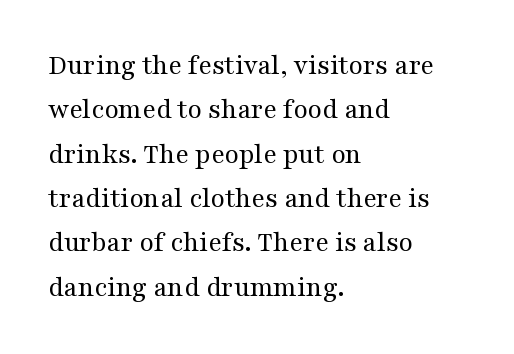
The image shows 29 px regular-weight, wide serif type, upright; set left-aligned, normal line spacing (1.53x), normal letter spacing, not underlined; medium stroke contrast and a medium x-height.
